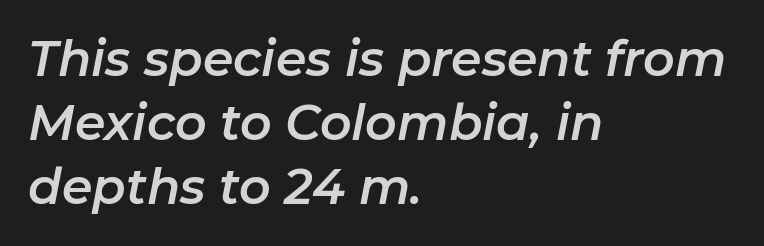
{"italic": "yes", "lean": "right", "slant_degrees": 11, "width": "normal", "stroke_contrast": "low", "x_height": "medium", "monospaced": "no", "underline": "no", "align": "left", "line_spacing": "normal", "line_spacing_ratio": 1.31, "letter_spacing": "normal", "letter_spacing_em": 0.0, "glyph_px": 49}
